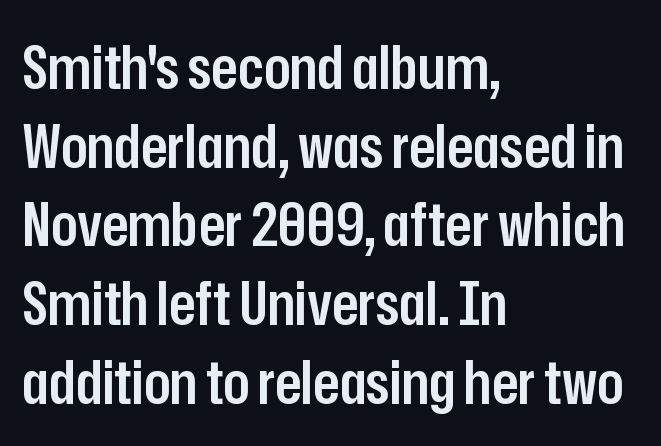
Q: Is the text bold? A: Semi-bold.
Q: Is the text italic (slanted)? A: No, it is upright.
Q: Is the typeface a serif or a sans-serif typeface? A: Sans-serif.
Q: Is the text underlined? A: No.
Q: How is the paragraph aligned? A: Left-aligned.
Q: Is the spacing between letters normal or unusually wide? A: Normal.
Q: Is the spacing between lines tight, normal or loose? A: Normal.
Q: Width (condensed, normal, or wide)? A: Condensed.
Q: Stroke contrast? A: Low.
Q: x-height? A: Medium.
Q: Monospaced? A: No.
